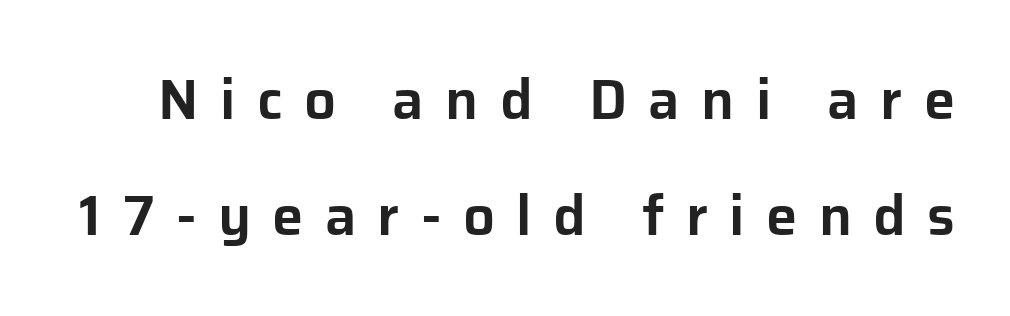
{"serif": "no", "italic": "no", "width": "normal", "stroke_contrast": "low", "x_height": "medium", "monospaced": "no", "underline": "no", "line_spacing": "loose", "line_spacing_ratio": 2.08, "letter_spacing": "wide", "letter_spacing_em": 0.38, "glyph_px": 56}
